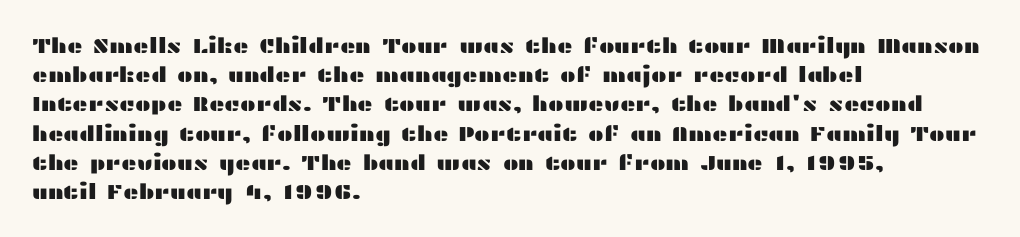
{"italic": "no", "underline": "no", "align": "left", "line_spacing": "normal", "line_spacing_ratio": 1.39, "letter_spacing": "normal", "letter_spacing_em": 0.0, "glyph_px": 21}
